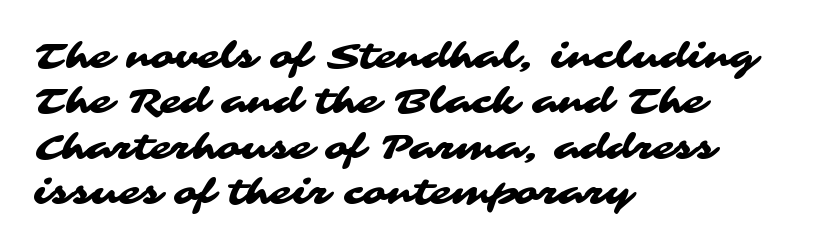
Q: Is the typeface a serif or a sans-serif typeface? A: Sans-serif.
Q: Is the text underlined? A: No.
Q: How is the paragraph aligned? A: Left-aligned.
Q: Is the spacing between letters normal or unusually wide? A: Normal.
Q: Is the spacing between lines tight, normal or loose? A: Normal.
Q: Width (condensed, normal, or wide)? A: Wide.
Q: Stroke contrast? A: Medium.
Q: x-height? A: Medium.
Q: Monospaced? A: No.
